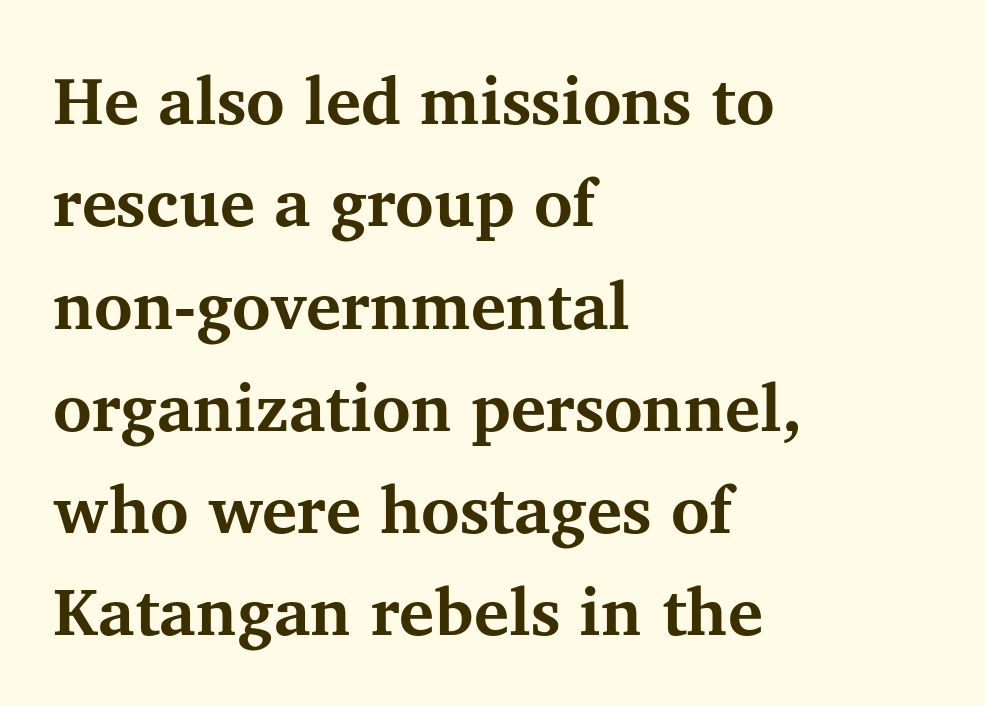
The image shows 66 px bold serif type, upright; set left-aligned, normal line spacing (1.55x), normal letter spacing, not underlined; medium stroke contrast and a medium x-height.
